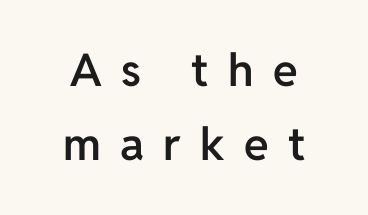
Q: Is the text bold? A: Semi-bold.
Q: Is the text italic (slanted)? A: No, it is upright.
Q: Is the typeface a serif or a sans-serif typeface? A: Sans-serif.
Q: Is the text underlined? A: No.
Q: How is the paragraph aligned? A: Centered.
Q: Is the spacing between letters normal or unusually wide? A: Unusually wide.
Q: Is the spacing between lines tight, normal or loose? A: Normal.
Q: Width (condensed, normal, or wide)? A: Normal.
Q: Stroke contrast? A: Low.
Q: x-height? A: Medium.
Q: Monospaced? A: No.
